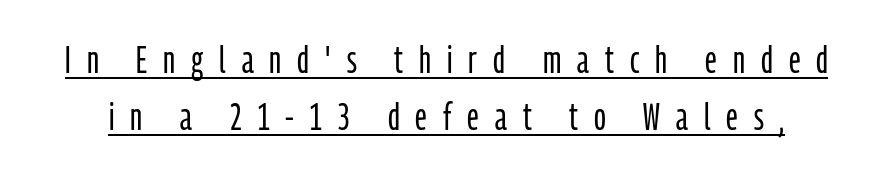
{"serif": "no", "italic": "no", "bold": "no", "weight": "light", "width": "condensed", "stroke_contrast": "low", "x_height": "medium", "monospaced": "no", "underline": "yes", "line_spacing": "normal", "line_spacing_ratio": 1.47, "letter_spacing": "wide", "letter_spacing_em": 0.41, "glyph_px": 39}
